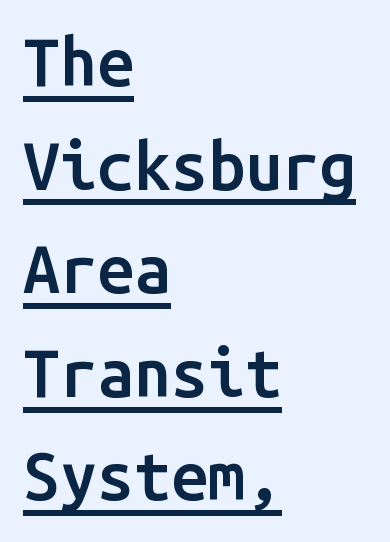
The image shows 66 px semibold sans-serif type, upright, monospaced; set left-aligned, normal line spacing (1.57x), normal letter spacing, underlined; low stroke contrast and a medium x-height.
